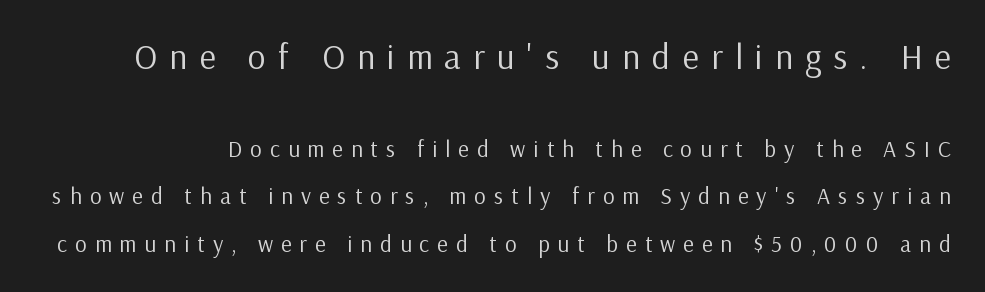
The image shows 35 px regular-weight sans-serif type, upright; set loose line spacing (2.06x), unusually wide letter spacing (+0.35 em), not underlined; the first (top) block is 1.52x larger; low stroke contrast and a medium x-height.
